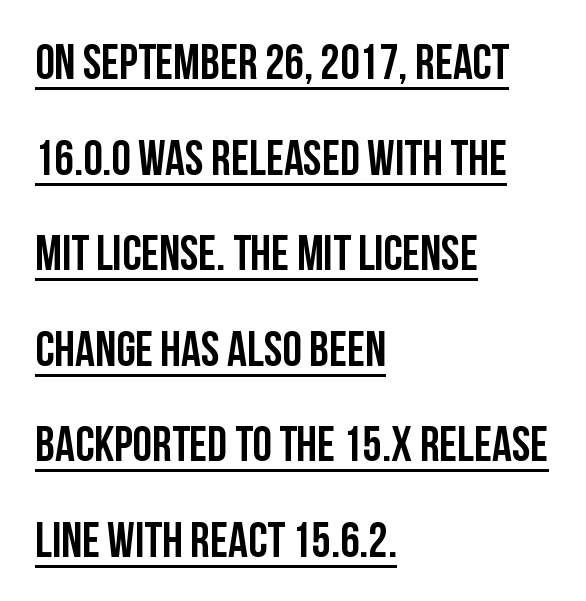
Q: Is the text italic (slanted)? A: No, it is upright.
Q: Is the typeface a serif or a sans-serif typeface? A: Sans-serif.
Q: Is the text underlined? A: Yes.
Q: How is the paragraph aligned? A: Left-aligned.
Q: Is the spacing between letters normal or unusually wide? A: Normal.
Q: Is the spacing between lines tight, normal or loose? A: Loose.
Q: Width (condensed, normal, or wide)? A: Condensed.
Q: Stroke contrast? A: Low.
Q: x-height? A: Large.
Q: Monospaced? A: No.
